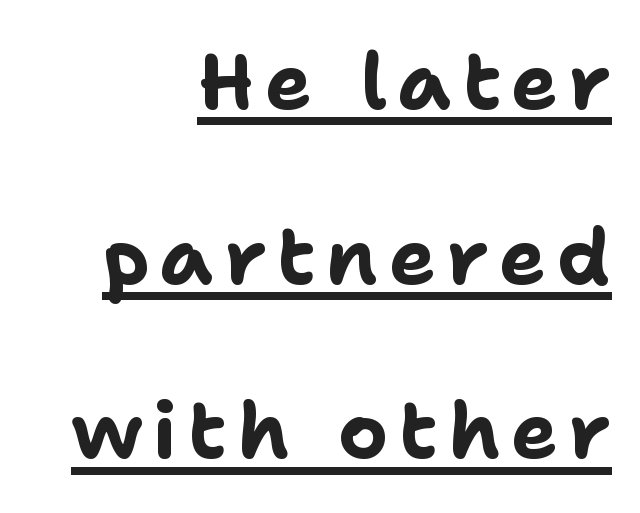
The image shows 78 px bold sans-serif type, upright; set right-aligned, loose line spacing (2.24x), underlined; low stroke contrast and a medium x-height.
